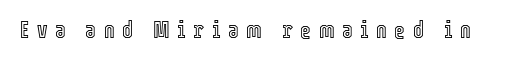
{"italic": "no", "underline": "no", "letter_spacing": "wide", "letter_spacing_em": 0.33, "glyph_px": 23}
